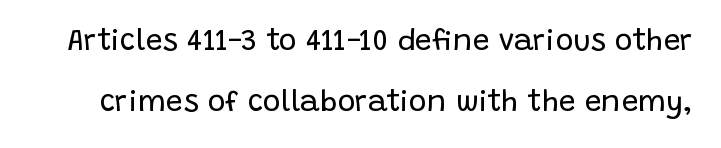
Q: Is the text bold? A: No.
Q: Is the text italic (slanted)? A: No, it is upright.
Q: Is the typeface a serif or a sans-serif typeface? A: Sans-serif.
Q: Is the text underlined? A: No.
Q: Is the spacing between letters normal or unusually wide? A: Normal.
Q: Is the spacing between lines tight, normal or loose? A: Loose.
Q: Width (condensed, normal, or wide)? A: Normal.
Q: Stroke contrast? A: Low.
Q: x-height? A: Large.
Q: Monospaced? A: No.
